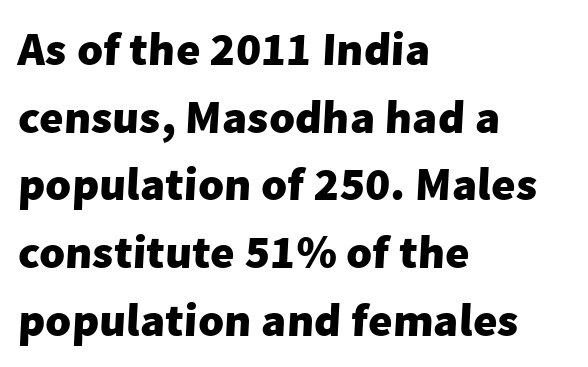
{"serif": "no", "bold": "yes", "weight": "heavy", "width": "normal", "stroke_contrast": "low", "x_height": "medium", "monospaced": "no", "underline": "no", "align": "left", "line_spacing": "normal", "line_spacing_ratio": 1.44, "letter_spacing": "normal", "letter_spacing_em": 0.0, "glyph_px": 47}
